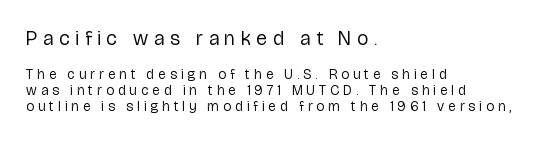
Q: Is the text bold? A: No.
Q: Is the text italic (slanted)? A: No, it is upright.
Q: Is the text underlined? A: No.
Q: How is the paragraph aligned? A: Left-aligned.
Q: Is the spacing between letters normal or unusually wide? A: Unusually wide.
Q: Is the spacing between lines tight, normal or loose? A: Tight.
Q: Which block of text is set in a larger size, the first (top) or the second (bottom)? A: The first (top) one.
